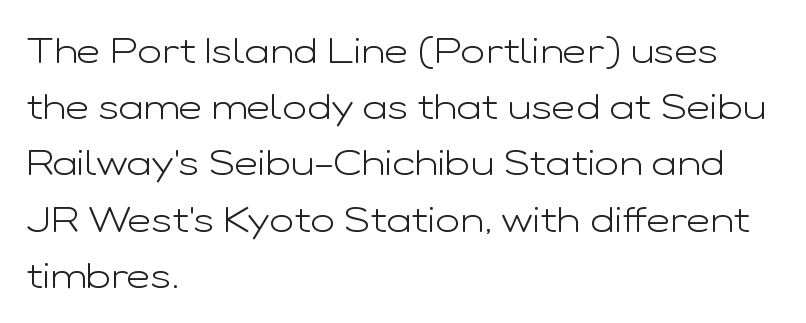
The image shows 37 px light, wide sans-serif type, upright; set left-aligned, normal line spacing (1.52x), normal letter spacing, not underlined; low stroke contrast and a medium x-height.
